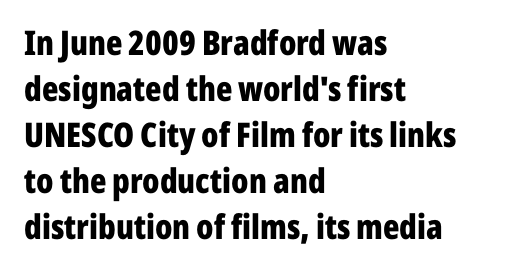
A typesetter would mark this as roman, not italic. This rendering features lettering with no underline. Regarding leading, the lines here are spaced in the standard way. Check where the strokes stop: nothing finishes them off — pure sans.
